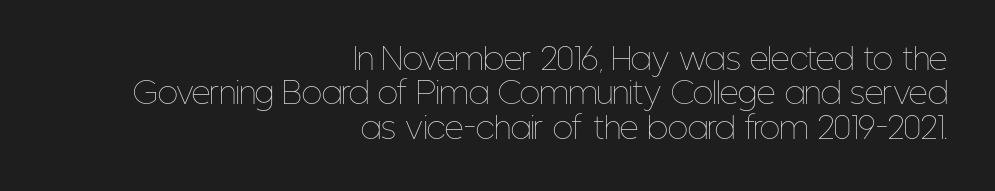
The rendering uses natural spacing where letterforms have individual widths. The area under the type is left untouched. You could barely slide anything between these rows. Rendered with straight, roman letterforms.
